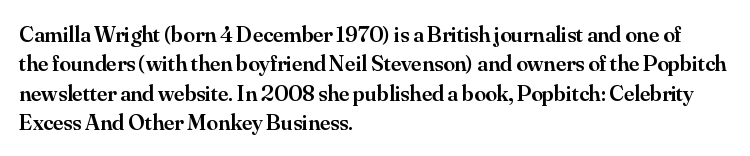
The image shows 23 px text type, upright; set left-aligned, normal line spacing (1.28x), normal letter spacing, not underlined.
